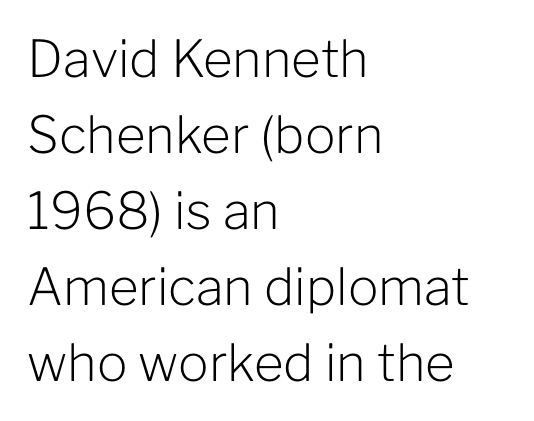
Q: Is the text bold? A: No.
Q: Is the text italic (slanted)? A: No, it is upright.
Q: Is the typeface a serif or a sans-serif typeface? A: Sans-serif.
Q: Is the text underlined? A: No.
Q: How is the paragraph aligned? A: Left-aligned.
Q: Is the spacing between letters normal or unusually wide? A: Normal.
Q: Is the spacing between lines tight, normal or loose? A: Normal.
Q: Width (condensed, normal, or wide)? A: Normal.
Q: Stroke contrast? A: Low.
Q: x-height? A: Medium.
Q: Monospaced? A: No.
